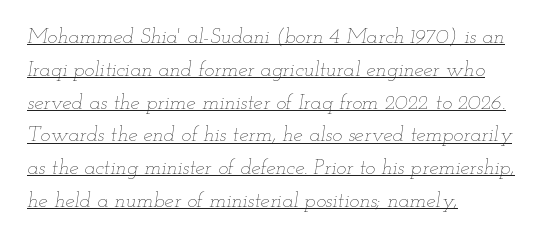
{"italic": "yes", "lean": "right", "slant_degrees": 12, "bold": "no", "underline": "yes", "align": "left", "line_spacing": "normal", "line_spacing_ratio": 1.56, "letter_spacing": "normal", "letter_spacing_em": 0.0, "glyph_px": 21}
